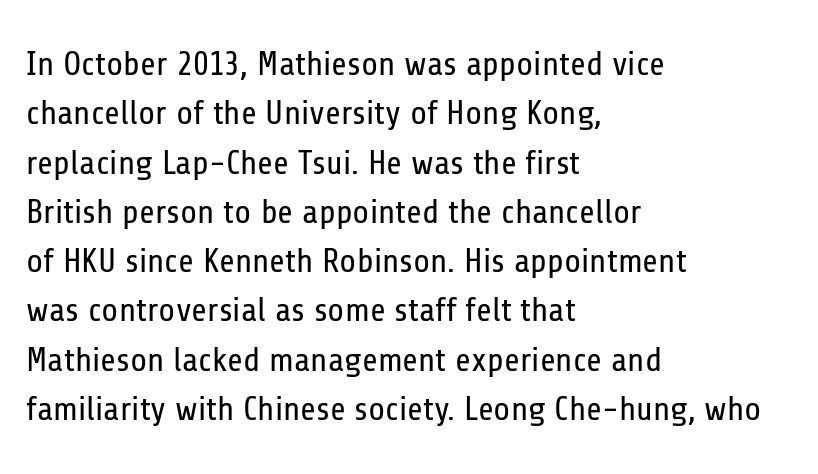
Q: Is the text bold? A: No.
Q: Is the text italic (slanted)? A: No, it is upright.
Q: Is the typeface a serif or a sans-serif typeface? A: Sans-serif.
Q: Is the text underlined? A: No.
Q: How is the paragraph aligned? A: Left-aligned.
Q: Is the spacing between letters normal or unusually wide? A: Normal.
Q: Is the spacing between lines tight, normal or loose? A: Normal.
Q: Width (condensed, normal, or wide)? A: Condensed.
Q: Stroke contrast? A: Low.
Q: x-height? A: Medium.
Q: Monospaced? A: No.
